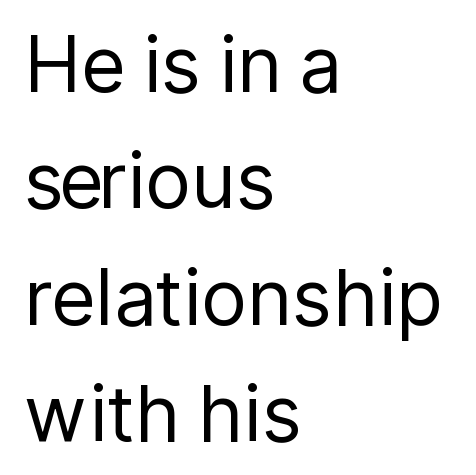
{"serif": "no", "italic": "no", "bold": "no", "weight": "regular", "width": "normal", "stroke_contrast": "low", "x_height": "medium", "monospaced": "no", "underline": "no", "align": "left", "line_spacing": "normal", "line_spacing_ratio": 1.51, "letter_spacing": "normal", "letter_spacing_em": 0.0, "glyph_px": 77}
